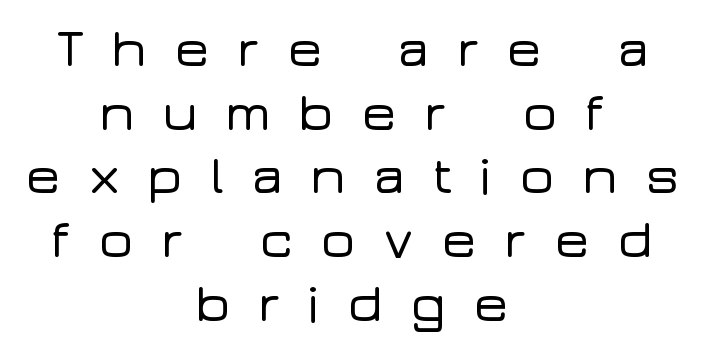
Q: Is the text italic (slanted)? A: No, it is upright.
Q: Is the typeface a serif or a sans-serif typeface? A: Sans-serif.
Q: Is the text underlined? A: No.
Q: How is the paragraph aligned? A: Centered.
Q: Is the spacing between letters normal or unusually wide? A: Unusually wide.
Q: Width (condensed, normal, or wide)? A: Wide.
Q: Stroke contrast? A: Low.
Q: x-height? A: Medium.
Q: Monospaced? A: No.
